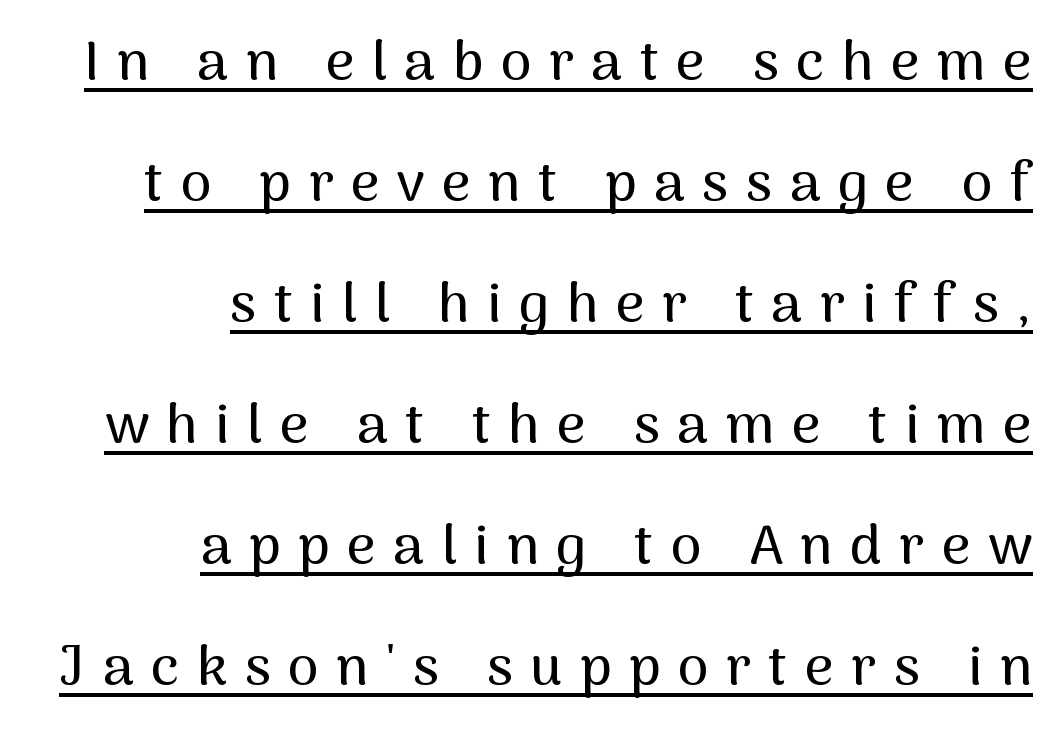
Q: Is the text italic (slanted)? A: No, it is upright.
Q: Is the typeface a serif or a sans-serif typeface? A: Sans-serif.
Q: Is the text underlined? A: Yes.
Q: How is the paragraph aligned? A: Right-aligned.
Q: Is the spacing between letters normal or unusually wide? A: Unusually wide.
Q: Is the spacing between lines tight, normal or loose? A: Loose.
Q: Width (condensed, normal, or wide)? A: Normal.
Q: Stroke contrast? A: Medium.
Q: x-height? A: Medium.
Q: Monospaced? A: No.
